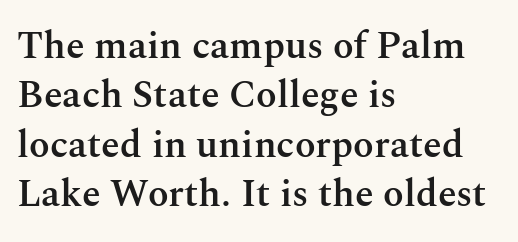
The image shows 38 px semibold serif type, upright; set left-aligned, normal line spacing (1.3x), normal letter spacing, not underlined; medium stroke contrast and a medium x-height.
